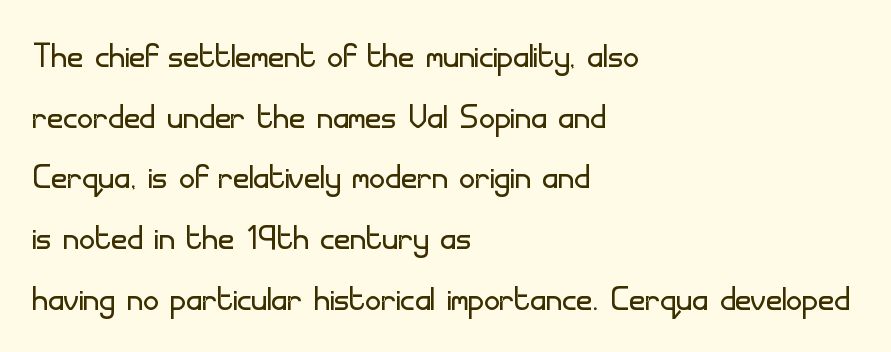
Q: Is the text bold? A: No.
Q: Is the text italic (slanted)? A: No, it is upright.
Q: Is the typeface a serif or a sans-serif typeface? A: Sans-serif.
Q: Is the text underlined? A: No.
Q: How is the paragraph aligned? A: Left-aligned.
Q: Is the spacing between letters normal or unusually wide? A: Normal.
Q: Is the spacing between lines tight, normal or loose? A: Normal.
Q: Width (condensed, normal, or wide)? A: Normal.
Q: Stroke contrast? A: Low.
Q: x-height? A: Small.
Q: Monospaced? A: No.
